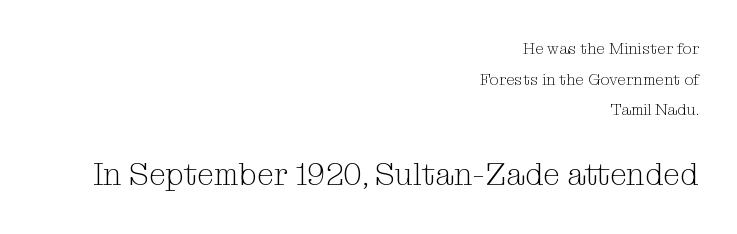
The image shows 31 px light serif type, upright; set right-aligned, loose line spacing (1.91x), normal letter spacing, not underlined; the second (bottom) block is 1.94x larger; medium stroke contrast and a medium x-height.
